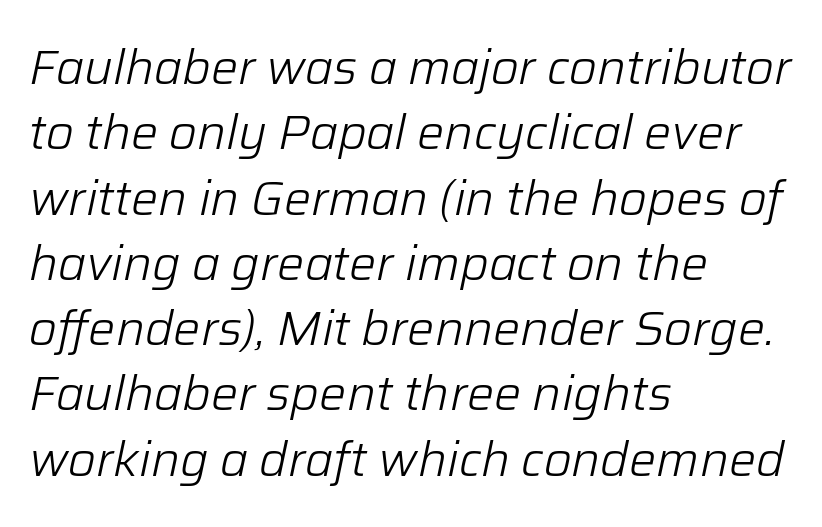
The baseline area is clear. In terms of leading, this rendering sits right in the middle. Weight: regular or lighter. The rendering keeps characters at their native spacing. It's the slanting kind of type. A classic flush-left, rag-right setting is used for this passage.
